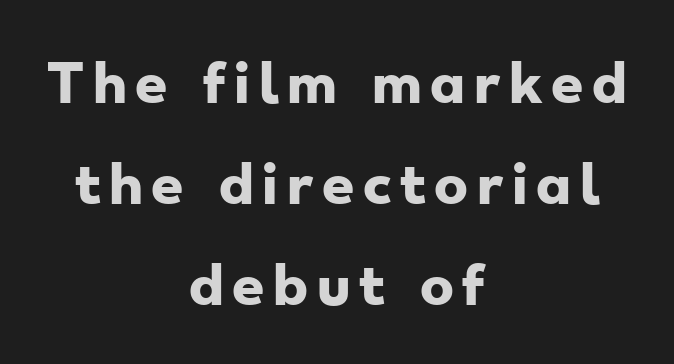
The image shows 51 px heavy, wide sans-serif type; set centered, loose line spacing (1.98x), not underlined; low stroke contrast and a small x-height.
